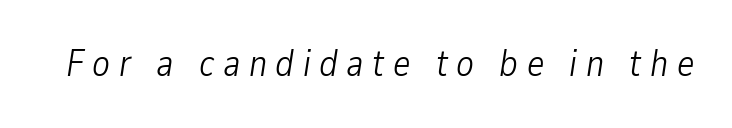
Q: Is the text bold? A: No.
Q: Is the text italic (slanted)? A: Yes, it leans right by about 9 degrees.
Q: Is the text underlined? A: No.
Q: Is the spacing between letters normal or unusually wide? A: Unusually wide.
Q: Width (condensed, normal, or wide)? A: Condensed.
Q: Stroke contrast? A: Low.
Q: x-height? A: Medium.
Q: Monospaced? A: No.
